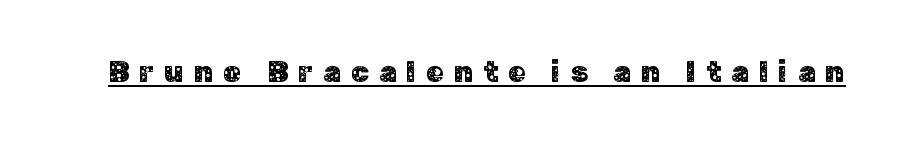
{"serif": "no", "italic": "no", "width": "normal", "stroke_contrast": "low", "x_height": "medium", "monospaced": "no", "underline": "yes", "letter_spacing": "wide", "letter_spacing_em": 0.34, "glyph_px": 29}
